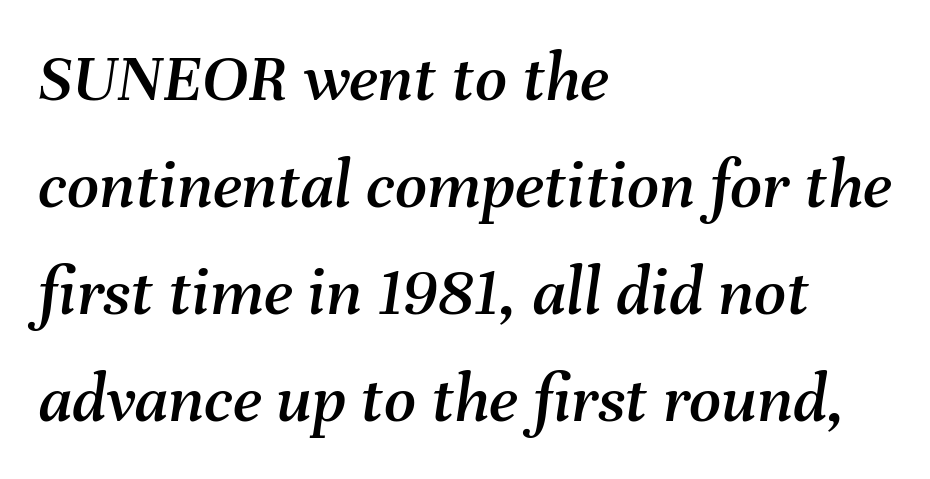
Style check: oblique. Varying glyph widths throughout — classic text-font behaviour. Quick note: underline off. Words appear dense and cohesive because spacing is normal. Vertically, the passage feels balanced, rows spaced as you'd expect. This sample is left-justified, so line endings fall wherever the words run out.
